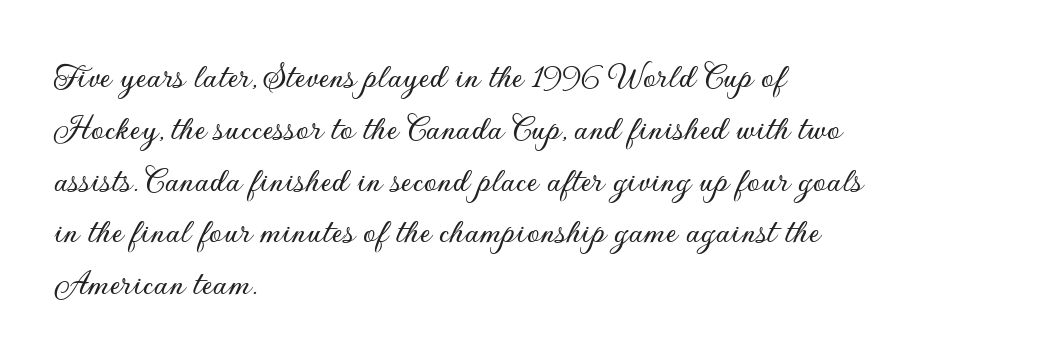
The image shows 37 px sans-serif type; set left-aligned, normal line spacing (1.4x), normal letter spacing, not underlined; low stroke contrast and a small x-height.
